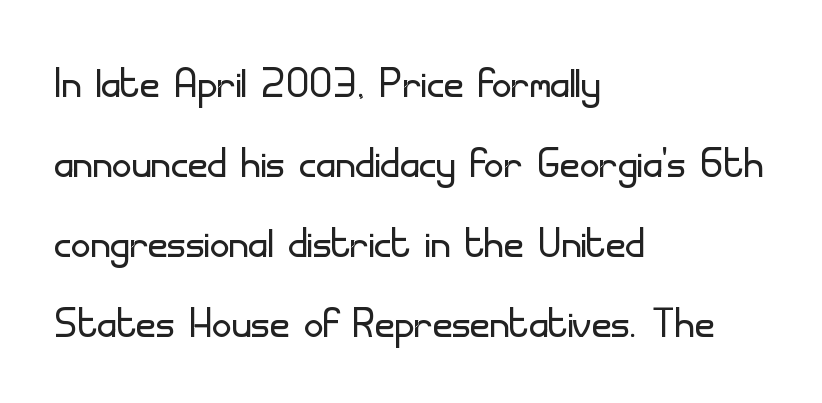
{"serif": "no", "italic": "no", "bold": "no", "weight": "light", "width": "normal", "stroke_contrast": "low", "x_height": "small", "monospaced": "no", "underline": "no", "align": "left", "line_spacing": "normal", "line_spacing_ratio": 1.48, "letter_spacing": "normal", "letter_spacing_em": 0.0, "glyph_px": 54}
